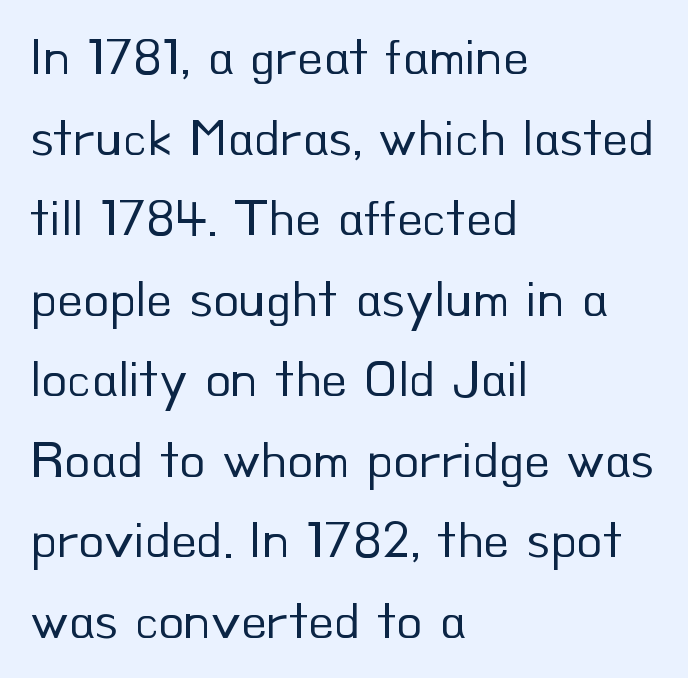
Q: Is the text bold? A: No.
Q: Is the text italic (slanted)? A: No, it is upright.
Q: Is the typeface a serif or a sans-serif typeface? A: Sans-serif.
Q: Is the text underlined? A: No.
Q: How is the paragraph aligned? A: Left-aligned.
Q: Is the spacing between letters normal or unusually wide? A: Normal.
Q: Is the spacing between lines tight, normal or loose? A: Normal.
Q: Width (condensed, normal, or wide)? A: Normal.
Q: Stroke contrast? A: Low.
Q: x-height? A: Small.
Q: Monospaced? A: No.
